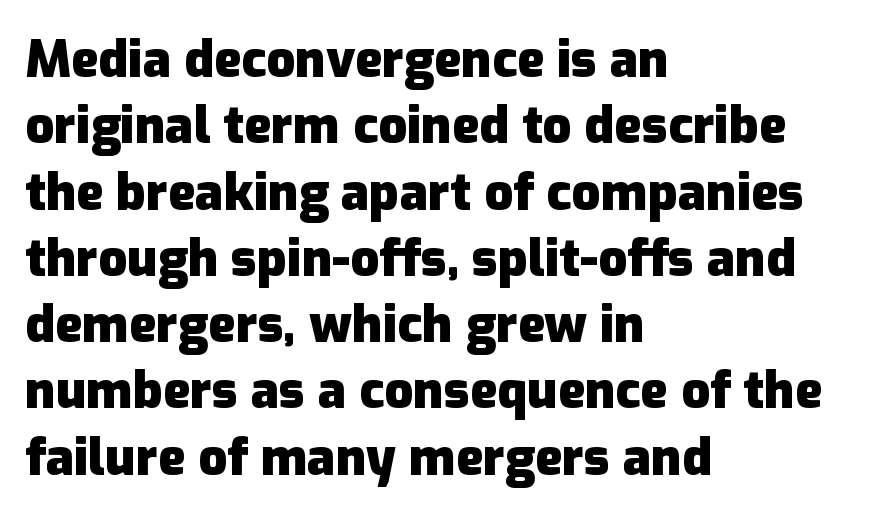
The tracking reads as untouched default to a designer's eye. Normally led — the rows are evenly, conventionally spaced. Examine the stroke ends and you'll find no serifs. As a designer I'd log this as weight 700, bold. Check the space under the baseline: it is left empty.
